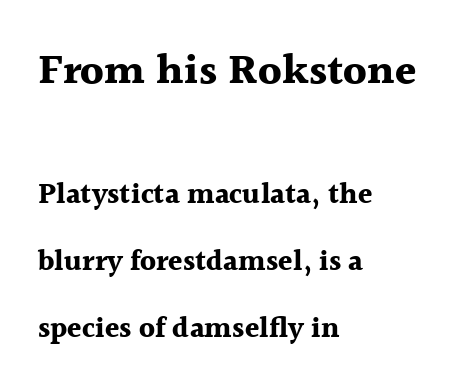
{"serif": "yes", "italic": "no", "bold": "yes", "weight": "bold", "width": "normal", "x_height": "medium", "monospaced": "no", "underline": "no", "align": "left", "line_spacing": "loose", "line_spacing_ratio": 2.31, "letter_spacing": "normal", "letter_spacing_em": 0.0, "larger_block": "first", "size_ratio": 1.48, "glyph_px": 43}
